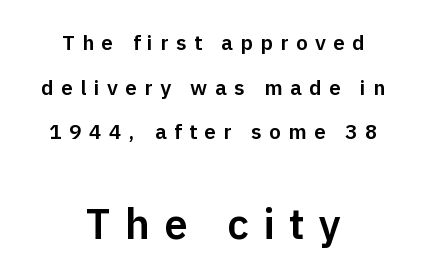
This rendering uses center alignment, leaving both contours irregular but symmetric. Block two is the big one; block one sits smaller above it. In terms of letterform style, serifs are entirely absent. Leading is clearly above the norm, producing a sparse column. Proportional: the letters do not fall into vertical columns.
